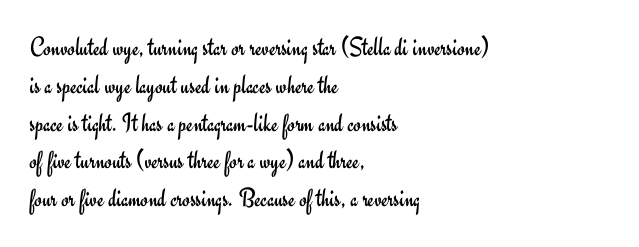
{"bold": "no", "underline": "no", "align": "left", "line_spacing": "normal", "line_spacing_ratio": 1.4, "letter_spacing": "normal", "letter_spacing_em": 0.0, "glyph_px": 27}
